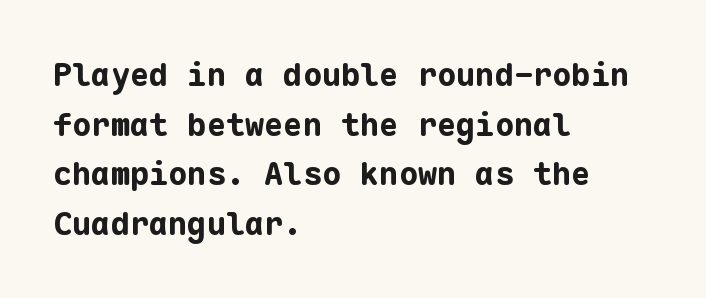
The image shows 32 px bold sans-serif type, upright, monospaced; set left-aligned, normal line spacing (1.55x), normal letter spacing, not underlined; low stroke contrast and a medium x-height.
